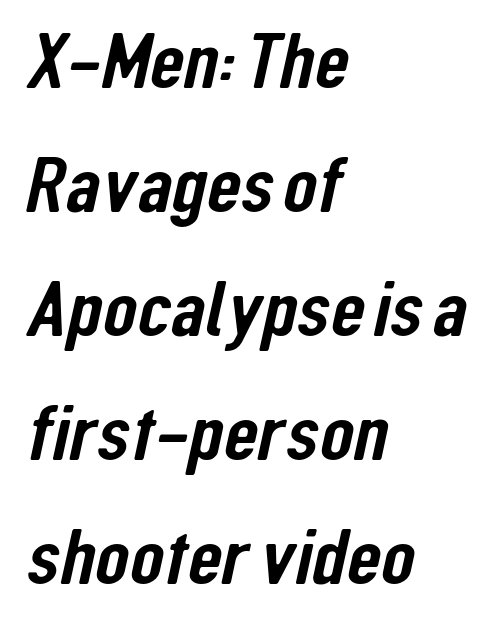
Q: Is the typeface a serif or a sans-serif typeface? A: Sans-serif.
Q: Is the text underlined? A: No.
Q: How is the paragraph aligned? A: Left-aligned.
Q: Is the spacing between letters normal or unusually wide? A: Normal.
Q: Is the spacing between lines tight, normal or loose? A: Normal.
Q: Width (condensed, normal, or wide)? A: Condensed.
Q: Stroke contrast? A: Low.
Q: x-height? A: Medium.
Q: Monospaced? A: No.
